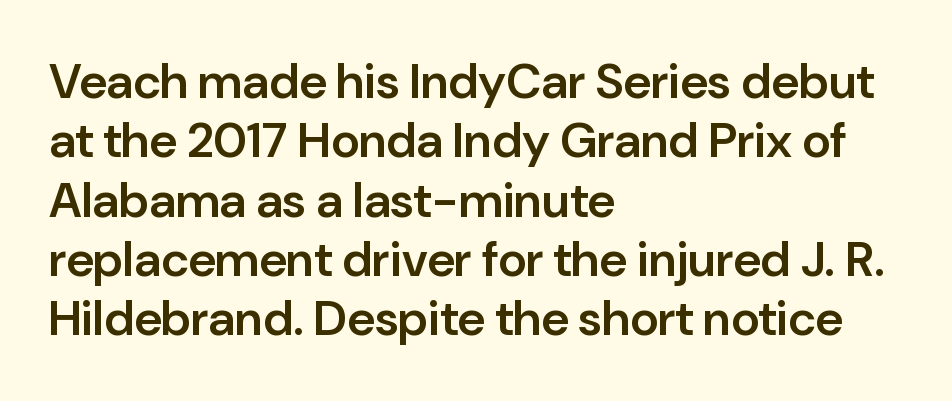
{"serif": "no", "italic": "no", "bold": "semi", "weight": "semibold", "width": "normal", "stroke_contrast": "low", "x_height": "medium", "monospaced": "no", "underline": "no", "align": "left", "line_spacing_ratio": 1.21, "letter_spacing": "normal", "letter_spacing_em": 0.0, "glyph_px": 49}
